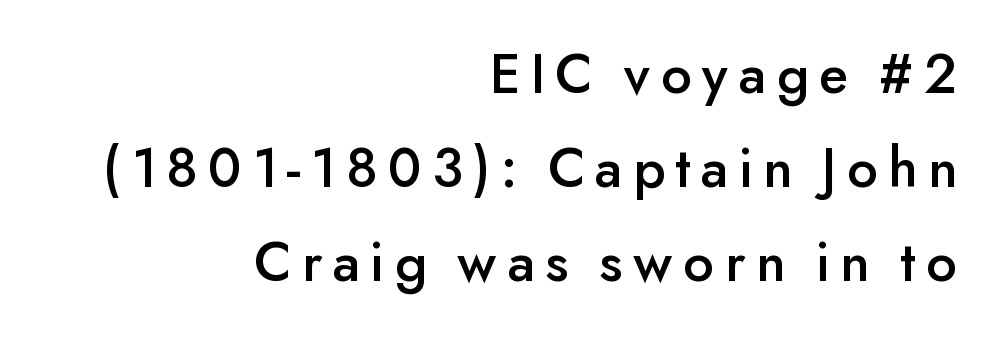
The space directly below the letters is spotless. The block of text has a typical density, with ordinary space between rows. The compositor pushed each line to the right boundary. Vertical strokes here are truly vertical. Check where the strokes stop: nothing finishes them off — pure sans.
